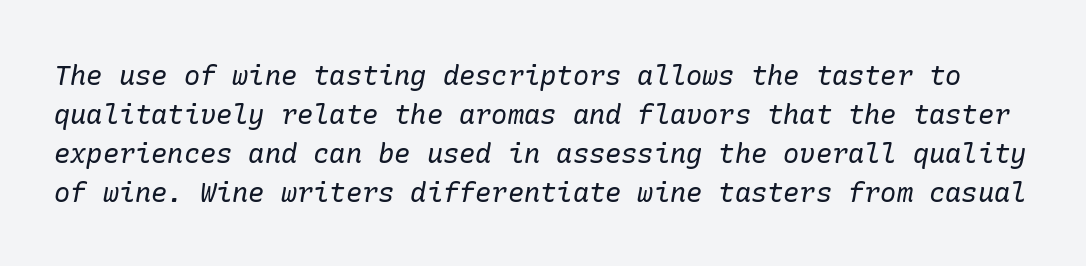
When letters slant like this, we call the style italic. Is the stroke heavy? The answer is a plain regular-or-lighter. Is there much room between lines? A standard amount, neither cramped nor airy. Any mark beneath the type? The region is blank. No extra tracking has been applied to these lines.
